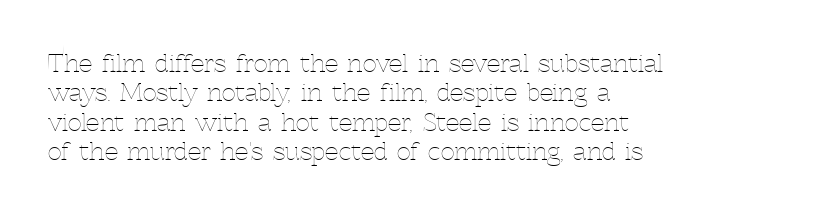
{"italic": "no", "bold": "no", "underline": "no", "align": "left", "line_spacing_ratio": 1.22, "letter_spacing": "normal", "letter_spacing_em": 0.0, "glyph_px": 24}
